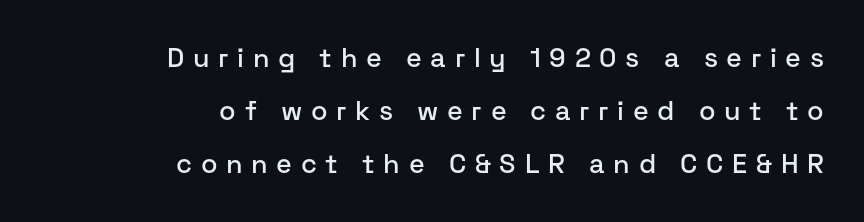
Q: Is the text italic (slanted)? A: No, it is upright.
Q: Is the text underlined? A: No.
Q: How is the paragraph aligned? A: Right-aligned.
Q: Is the spacing between letters normal or unusually wide? A: Unusually wide.
Q: Is the spacing between lines tight, normal or loose? A: Loose.
